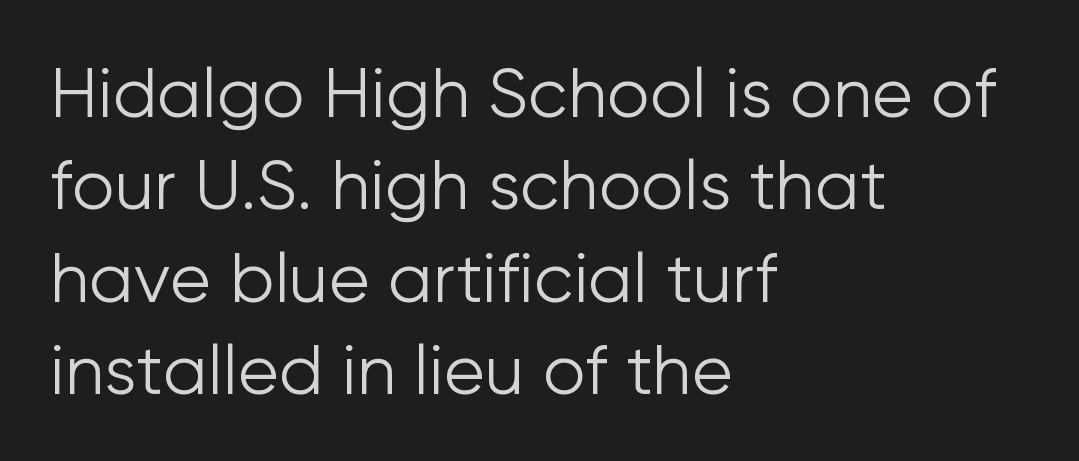
Inter-character spacing is left at the font's built-in metrics. Notice how descenders clear the ascenders below comfortably — that's standard leading. The font family rendered here belongs to the sans-serif group. Unlike italic type, these characters show no tilt at all.
